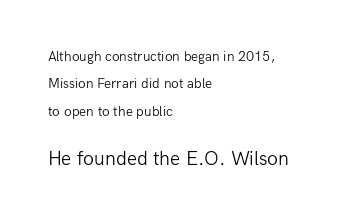
Summary of vertical rhythm: relaxed, with wide interline spacing. The typesetter chose a ragged-right arrangement here. Is the lower block the larger one? Yes — the lower block carries the bigger type. The horizontal fit of the characters is conventional and even. Quick note: not italic, upright. Underline: absent.
